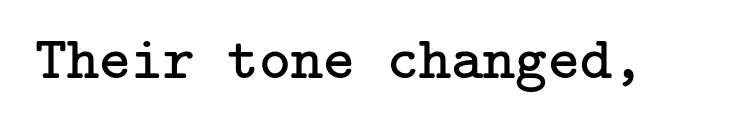
The face used here is rendered with its standard letterfit. A typesetter would mark this as roman, not italic. Beneath every word, the page is bare. Little horizontal feet cap the strokes, marking this as serif type. Stems and bowls with no extra thickness — not bold.
